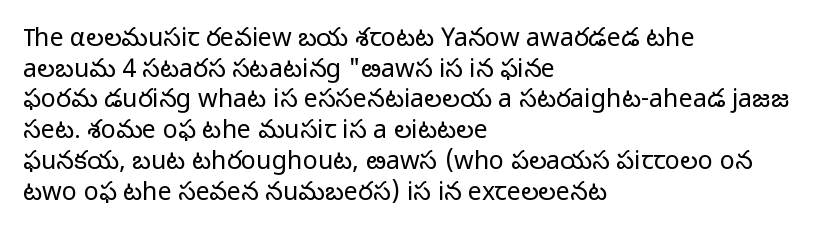
Q: Is the text bold? A: No.
Q: Is the text italic (slanted)? A: No, it is upright.
Q: Is the text underlined? A: No.
Q: How is the paragraph aligned? A: Left-aligned.
Q: Is the spacing between letters normal or unusually wide? A: Normal.
